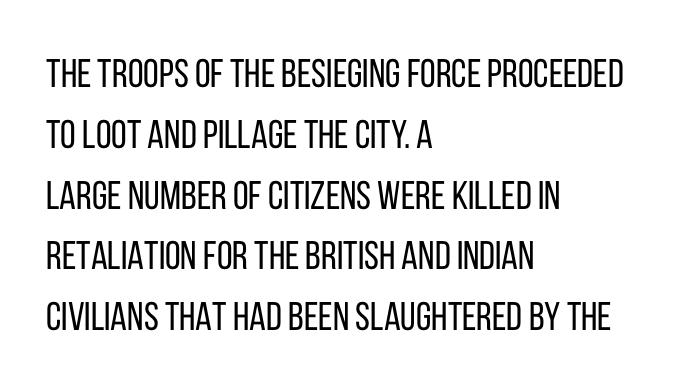
{"serif": "no", "italic": "no", "bold": "no", "weight": "regular", "width": "condensed", "stroke_contrast": "low", "x_height": "large", "monospaced": "no", "underline": "no", "align": "left", "line_spacing": "normal", "line_spacing_ratio": 1.52, "letter_spacing": "normal", "letter_spacing_em": 0.0, "glyph_px": 40}
